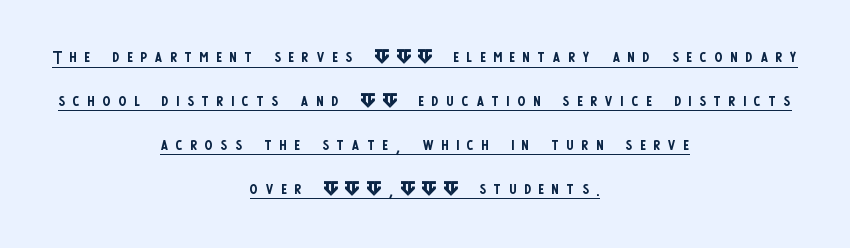
{"italic": "no", "bold": "no", "underline": "yes", "align": "center", "line_spacing": "loose", "line_spacing_ratio": 1.91, "letter_spacing": "wide", "letter_spacing_em": 0.34, "glyph_px": 23}
